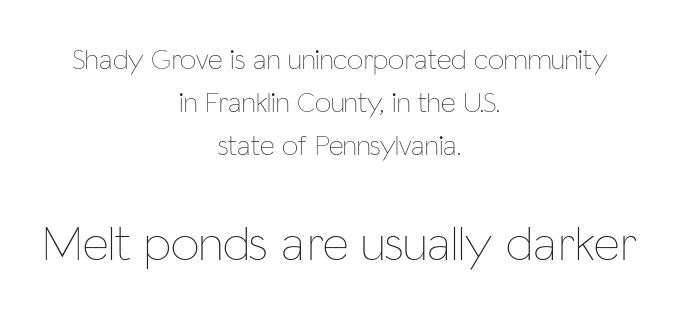
{"italic": "no", "bold": "no", "weight": "thin", "width": "condensed", "stroke_contrast": "low", "x_height": "medium", "monospaced": "no", "underline": "no", "align": "center", "line_spacing": "normal", "line_spacing_ratio": 1.49, "letter_spacing": "normal", "letter_spacing_em": 0.0, "larger_block": "second", "size_ratio": 1.76, "glyph_px": 51}
